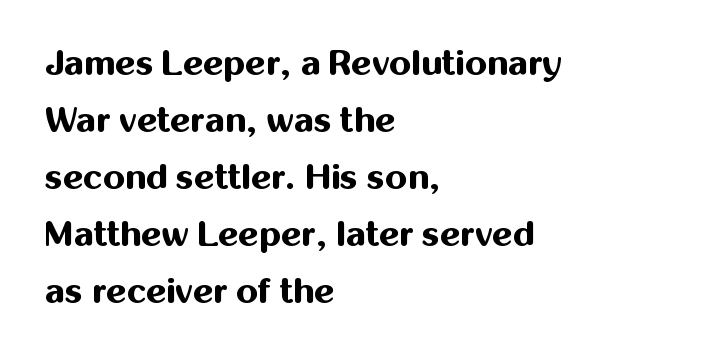
To sum up the face: it is a sans, with no serifs. Note the varied advance widths — an 'i' is clearly narrower than an 'm'. Decoration check: the copy has no underline. Quick note: interline space is typical. The letters are bold, with thick, heavy strokes.
